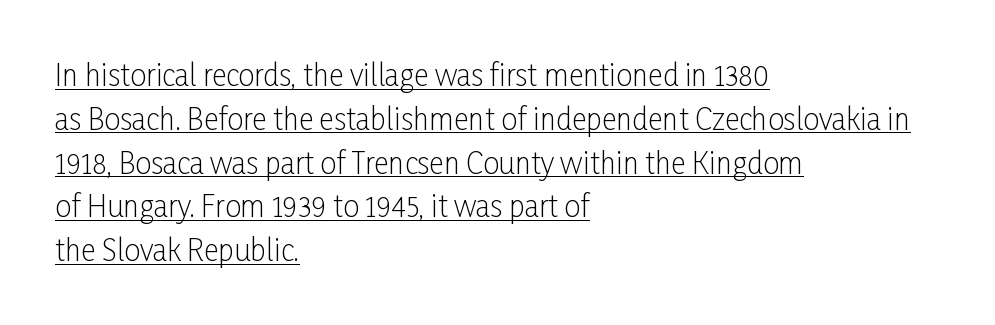
The type sits square on the baseline with zero lean. Compared with a centered layout, this one pins lines to the left instead. Vertically, the passage feels balanced, rows spaced as you'd expect. Inter-character spacing is left at the font's built-in metrics. A baseline rule has been typeset under these characters. Serifs: no, the terminals of the letterforms are clean.
